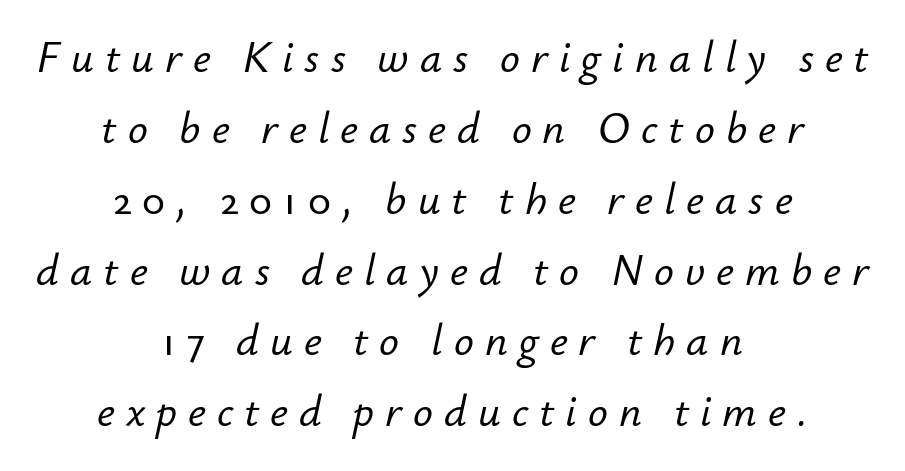
A typesetter would call this leading conventional body-copy spacing. Note the varied advance widths — an 'i' is clearly narrower than an 'm'. What stands out about the letter spacing? Its width — letters are far apart. Words float on clear page, feet unadorned. These lines were composed using italics. Is the block centered? Yes — each line is placed symmetrically about the middle.
